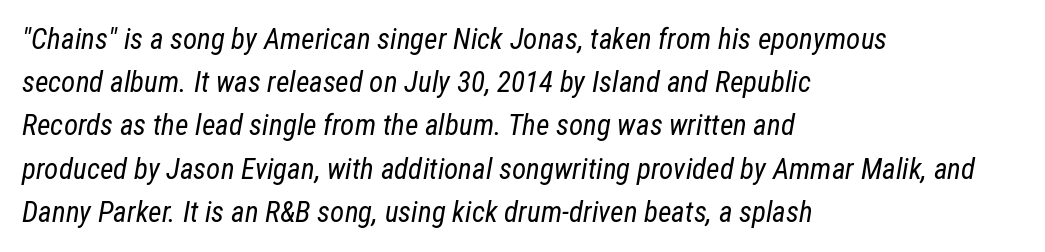
Q: Is the text bold? A: No.
Q: Is the text italic (slanted)? A: Yes, it leans right by about 12 degrees.
Q: Is the text underlined? A: No.
Q: How is the paragraph aligned? A: Left-aligned.
Q: Is the spacing between letters normal or unusually wide? A: Normal.
Q: Is the spacing between lines tight, normal or loose? A: Normal.
Q: Width (condensed, normal, or wide)? A: Condensed.
Q: Stroke contrast? A: Low.
Q: x-height? A: Medium.
Q: Monospaced? A: No.
